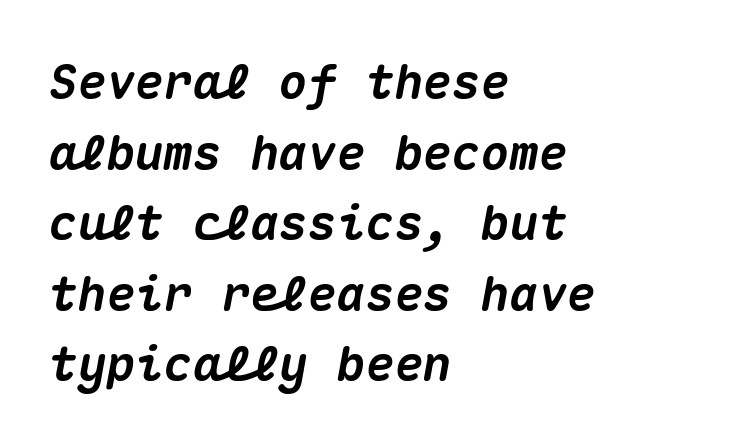
{"italic": "yes", "lean": "right", "slant_degrees": 10, "bold": "yes", "weight": "heavy", "width": "normal", "stroke_contrast": "medium", "x_height": "medium", "monospaced": "yes", "underline": "no", "align": "left", "line_spacing": "normal", "line_spacing_ratio": 1.47, "letter_spacing": "normal", "letter_spacing_em": 0.0, "glyph_px": 48}
